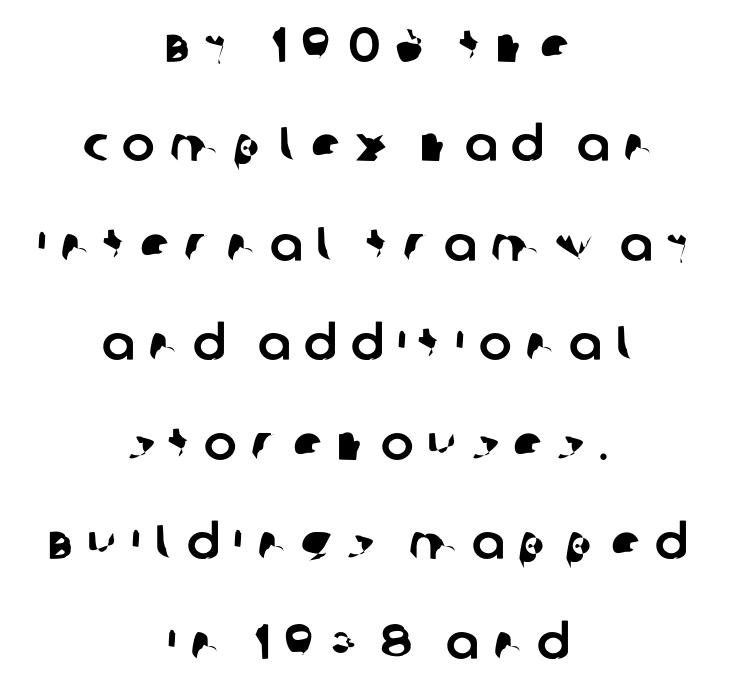
The image shows 49 px sans-serif type; set centered, loose line spacing (2.03x), unusually wide letter spacing (+0.28 em), not underlined; low stroke contrast and a large x-height.
